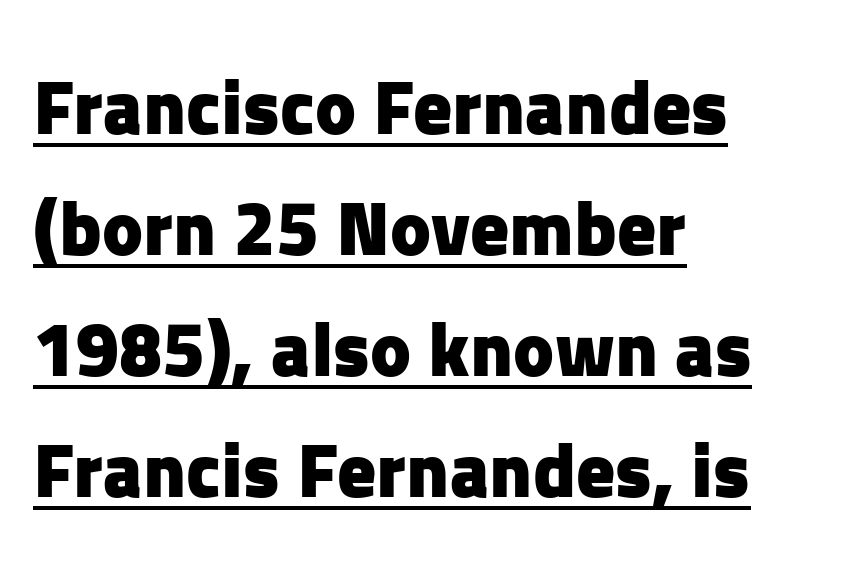
The image shows 77 px heavy sans-serif type, upright; set left-aligned, normal line spacing (1.57x), normal letter spacing, underlined; low stroke contrast and a medium x-height.
